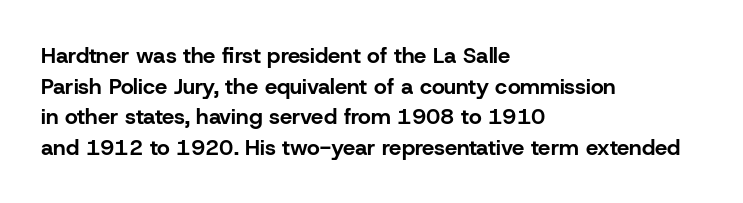
{"italic": "no", "bold": "yes", "underline": "no", "align": "left", "line_spacing": "normal", "line_spacing_ratio": 1.39, "letter_spacing": "normal", "letter_spacing_em": 0.0, "glyph_px": 22}
